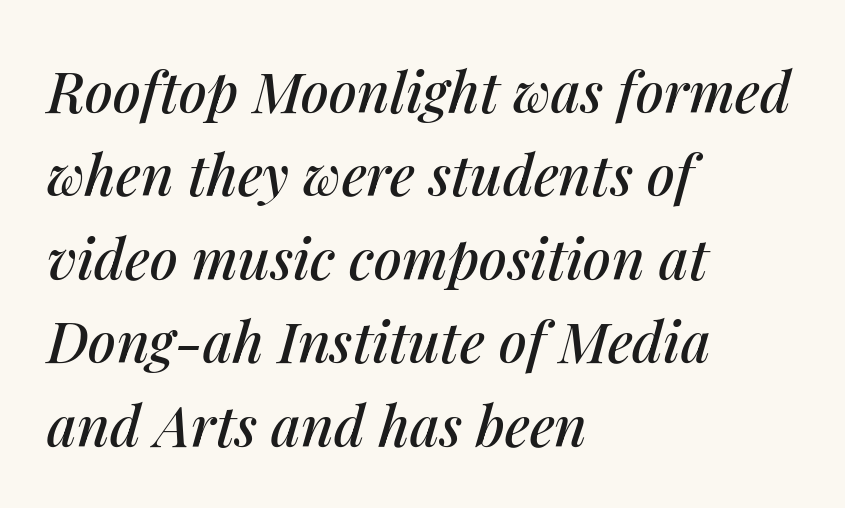
There is no visible air inserted between adjacent glyphs. The zone under the glyphs is completely vacant. Line beginnings align vertically; line endings do not. Compared with ordinary roman type, these characters are visibly tilted. Each new line begins a customary step beneath the previous one.
